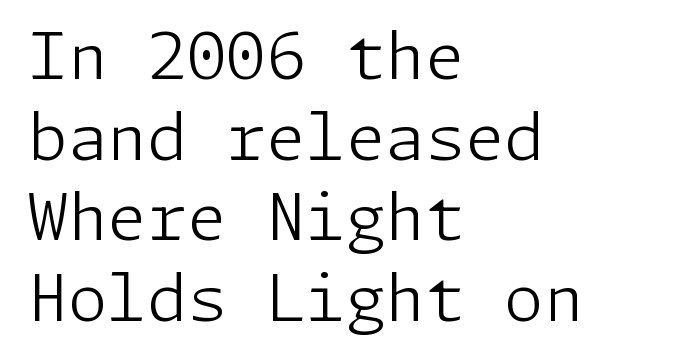
The image shows 64 px light sans-serif type, upright; set left-aligned, normal line spacing (1.26x), normal letter spacing, not underlined; low stroke contrast and a medium x-height.
